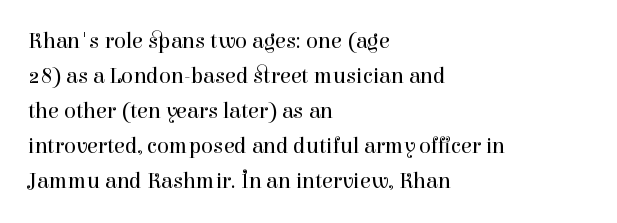
{"italic": "no", "bold": "no", "underline": "no", "align": "left", "line_spacing": "normal", "line_spacing_ratio": 1.59, "letter_spacing": "normal", "letter_spacing_em": 0.0, "glyph_px": 22}
